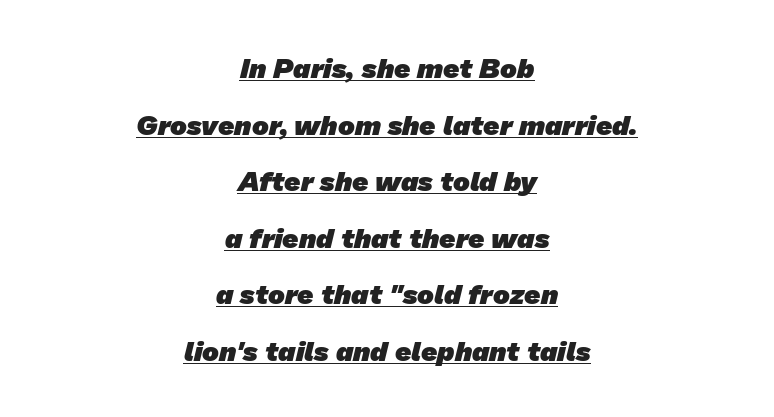
Q: Is the text bold? A: Yes.
Q: Is the typeface a serif or a sans-serif typeface? A: Sans-serif.
Q: Is the text underlined? A: Yes.
Q: How is the paragraph aligned? A: Centered.
Q: Is the spacing between letters normal or unusually wide? A: Normal.
Q: Is the spacing between lines tight, normal or loose? A: Loose.
Q: Width (condensed, normal, or wide)? A: Normal.
Q: Stroke contrast? A: Low.
Q: x-height? A: Medium.
Q: Monospaced? A: No.
